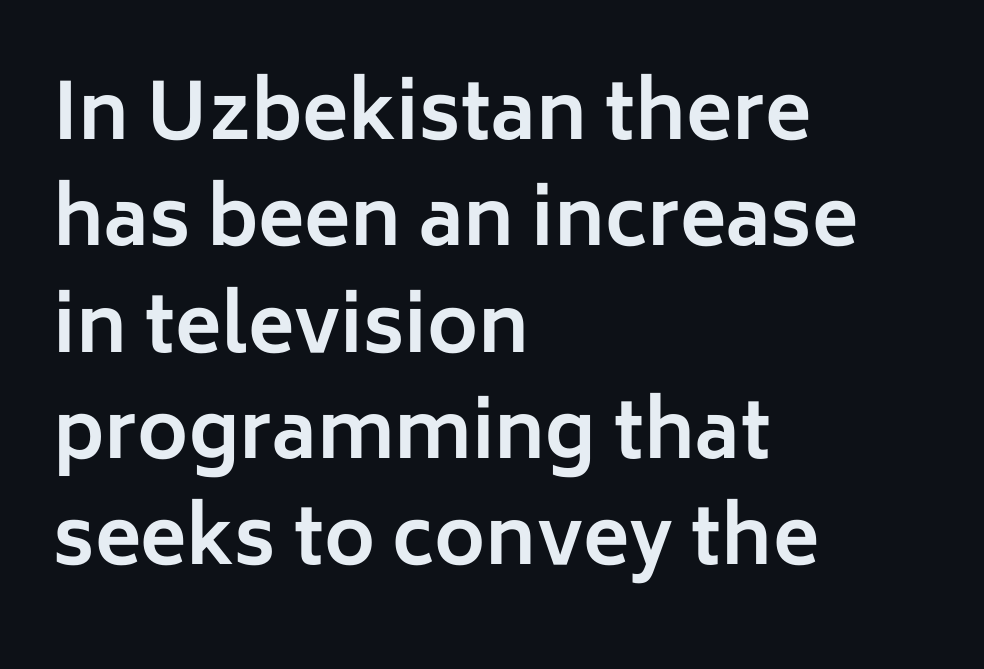
Q: Is the text bold? A: Yes.
Q: Is the text italic (slanted)? A: No, it is upright.
Q: Is the typeface a serif or a sans-serif typeface? A: Sans-serif.
Q: Is the text underlined? A: No.
Q: How is the paragraph aligned? A: Left-aligned.
Q: Is the spacing between letters normal or unusually wide? A: Normal.
Q: Is the spacing between lines tight, normal or loose? A: Normal.
Q: Width (condensed, normal, or wide)? A: Normal.
Q: Stroke contrast? A: Low.
Q: x-height? A: Medium.
Q: Monospaced? A: No.
